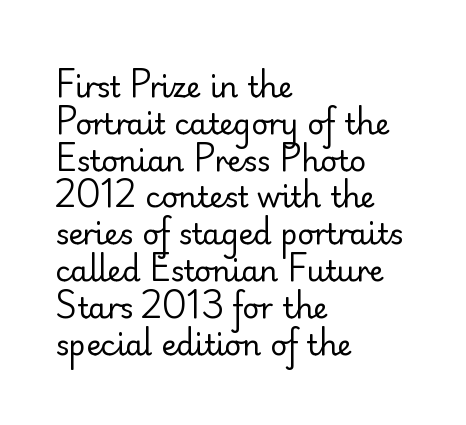
The image shows 29 px regular-weight sans-serif type, upright; set left-aligned, normal line spacing (1.27x), normal letter spacing, not underlined; low stroke contrast and a small x-height.
